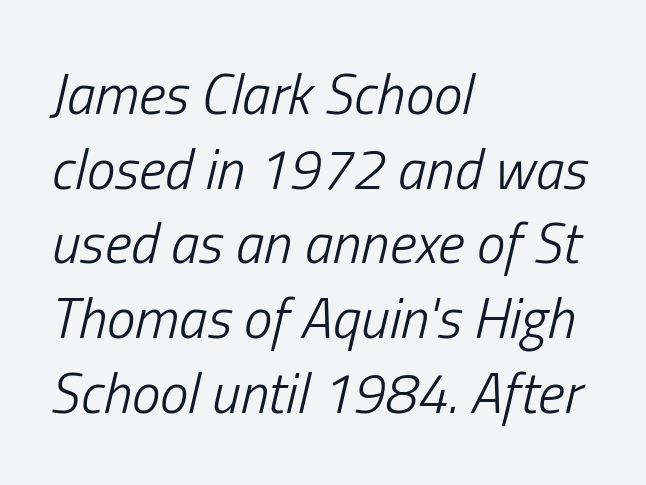
{"italic": "yes", "lean": "right", "slant_degrees": 13, "bold": "no", "weight": "light", "width": "condensed", "stroke_contrast": "low", "x_height": "medium", "monospaced": "no", "underline": "no", "align": "left", "line_spacing": "normal", "line_spacing_ratio": 1.31, "letter_spacing": "normal", "letter_spacing_em": 0.0, "glyph_px": 57}
